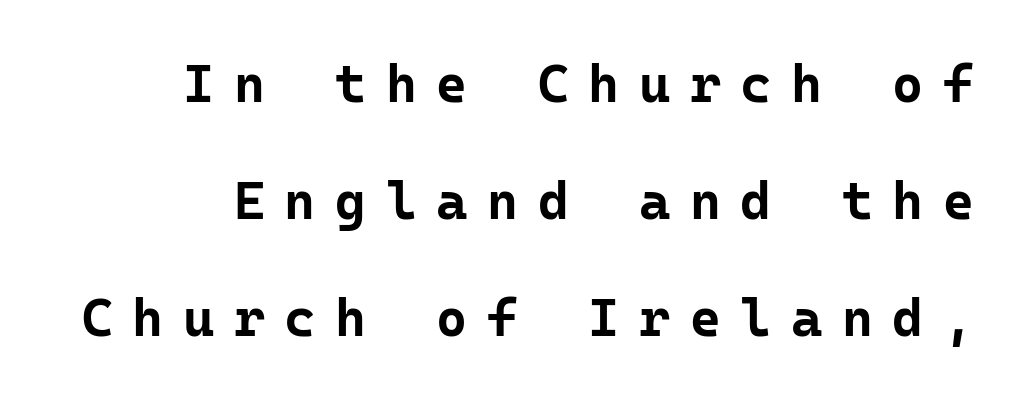
The image shows 53 px bold sans-serif type, upright, monospaced; set loose line spacing (2.21x), unusually wide letter spacing (+0.37 em), not underlined; low stroke contrast and a medium x-height.
